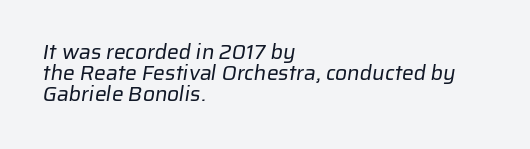
Q: Is the text bold? A: No.
Q: Is the text underlined? A: No.
Q: How is the paragraph aligned? A: Left-aligned.
Q: Is the spacing between letters normal or unusually wide? A: Normal.
Q: Is the spacing between lines tight, normal or loose? A: Tight.
